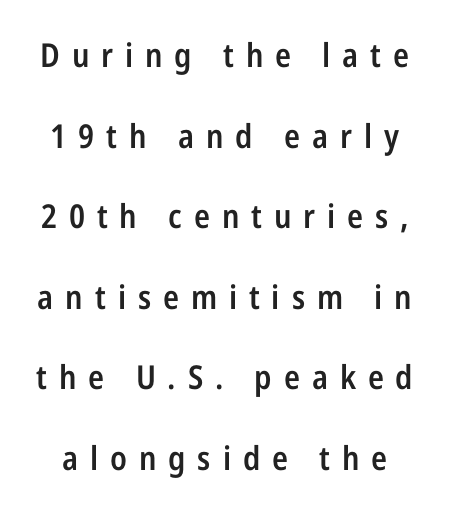
Q: Is the text bold? A: Semi-bold.
Q: Is the text italic (slanted)? A: No, it is upright.
Q: Is the typeface a serif or a sans-serif typeface? A: Sans-serif.
Q: Is the text underlined? A: No.
Q: Is the spacing between letters normal or unusually wide? A: Unusually wide.
Q: Is the spacing between lines tight, normal or loose? A: Loose.
Q: Width (condensed, normal, or wide)? A: Condensed.
Q: Stroke contrast? A: Low.
Q: x-height? A: Medium.
Q: Monospaced? A: No.
